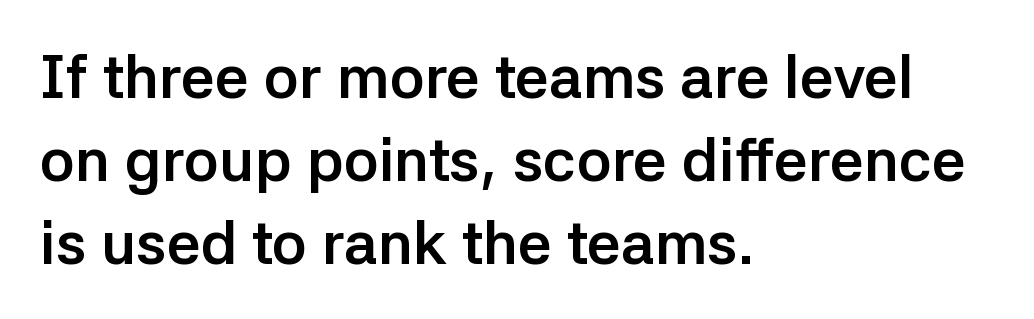
The vertical gap from one line to the next is medium. The paragraph has a hard left edge and a soft right edge. Unlike a traditional serif, this face leaves its strokes unadorned. Its strokes are broad and dark, the hallmark of bold type.
